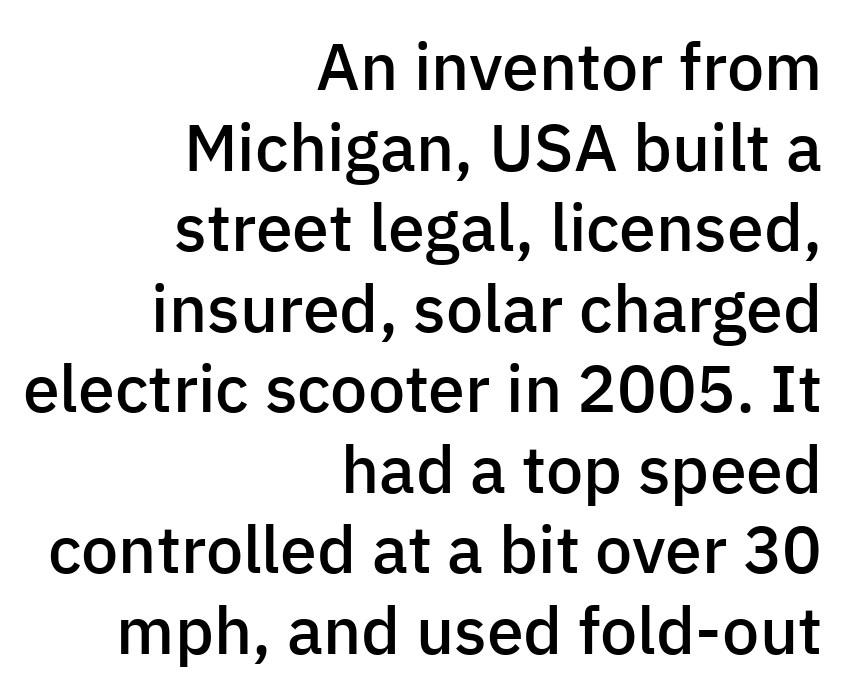
Q: Is the text bold? A: Semi-bold.
Q: Is the text italic (slanted)? A: No, it is upright.
Q: Is the typeface a serif or a sans-serif typeface? A: Sans-serif.
Q: Is the text underlined? A: No.
Q: How is the paragraph aligned? A: Right-aligned.
Q: Is the spacing between letters normal or unusually wide? A: Normal.
Q: Width (condensed, normal, or wide)? A: Normal.
Q: Stroke contrast? A: Low.
Q: x-height? A: Medium.
Q: Monospaced? A: No.
